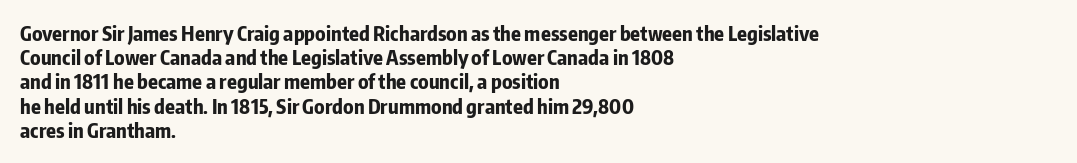
The image shows 20 px bold type, upright; set left-aligned, line spacing 1.21x, normal letter spacing, not underlined.
